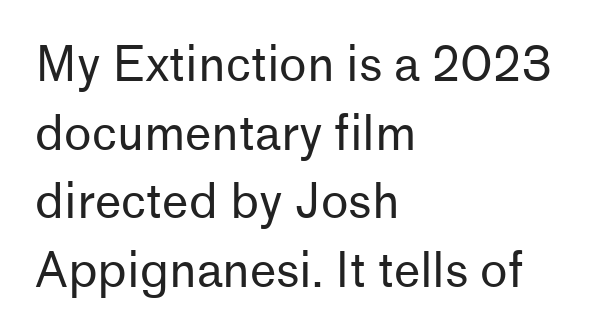
{"serif": "no", "italic": "no", "bold": "no", "weight": "regular", "width": "normal", "stroke_contrast": "low", "x_height": "medium", "monospaced": "no", "underline": "no", "align": "left", "line_spacing": "normal", "line_spacing_ratio": 1.46, "letter_spacing": "normal", "letter_spacing_em": 0.0, "glyph_px": 47}
